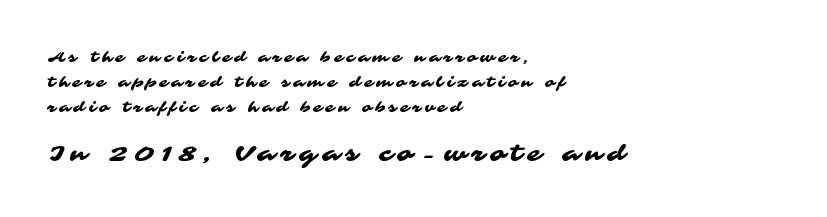
Q: Is the text underlined? A: No.
Q: How is the paragraph aligned? A: Left-aligned.
Q: Is the spacing between letters normal or unusually wide? A: Unusually wide.
Q: Which block of text is set in a larger size, the first (top) or the second (bottom)? A: The second (bottom) one.
